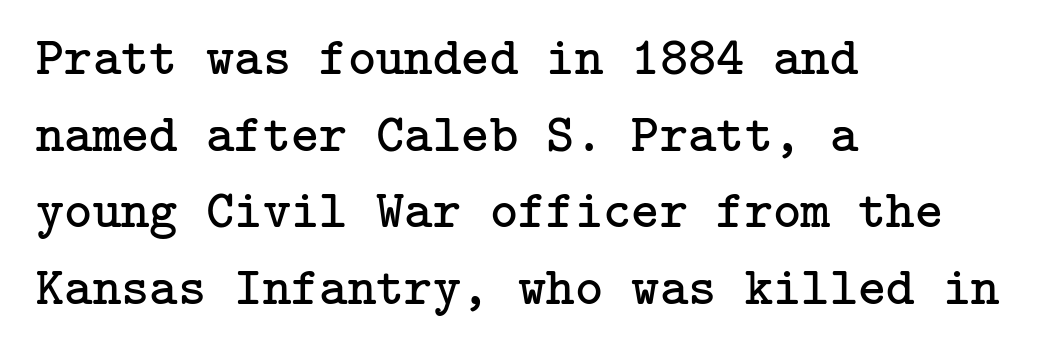
{"serif": "yes", "italic": "no", "bold": "no", "weight": "regular", "width": "normal", "stroke_contrast": "low", "x_height": "medium", "underline": "no", "align": "left", "line_spacing": "normal", "line_spacing_ratio": 1.42, "letter_spacing": "normal", "letter_spacing_em": 0.0, "glyph_px": 54}
